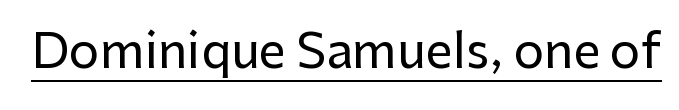
Q: Is the text italic (slanted)? A: No, it is upright.
Q: Is the typeface a serif or a sans-serif typeface? A: Sans-serif.
Q: Is the text underlined? A: Yes.
Q: Is the spacing between letters normal or unusually wide? A: Normal.
Q: Width (condensed, normal, or wide)? A: Normal.
Q: Stroke contrast? A: Low.
Q: x-height? A: Medium.
Q: Monospaced? A: No.
